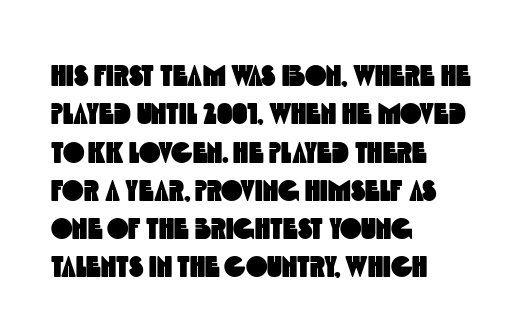
{"serif": "no", "width": "condensed", "x_height": "large", "monospaced": "no", "underline": "no", "align": "left", "line_spacing": "normal", "line_spacing_ratio": 1.32, "letter_spacing": "normal", "letter_spacing_em": 0.0, "glyph_px": 29}
